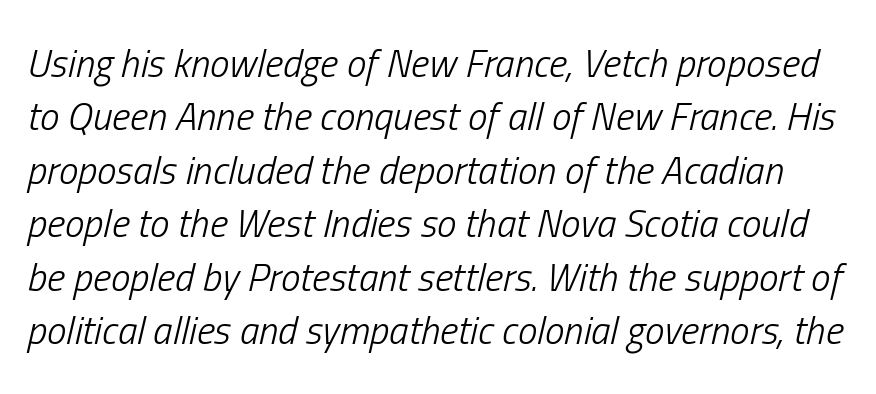
The image shows 39 px light, condensed type, italic (leaning right); set normal line spacing (1.37x), normal letter spacing, not underlined; low stroke contrast and a medium x-height.
